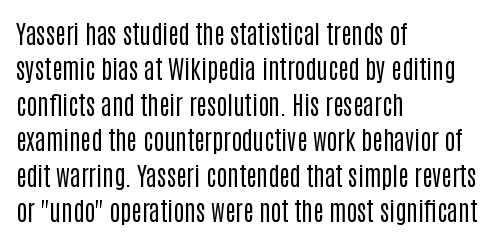
Plain, unruled lines of type. Is the type heavy? It reads as light-to-regular instead. Interline gaps are of average width in this sample. In terms of posture, this sample is upright. These lines are set flush left with a ragged right edge. Nothing unusual about the tracking: characters are spaced as the font intends.
